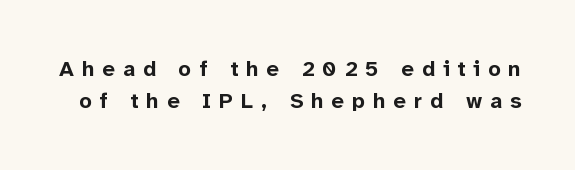
{"italic": "no", "bold": "yes", "underline": "no", "line_spacing": "normal", "line_spacing_ratio": 1.47, "letter_spacing": "wide", "letter_spacing_em": 0.36, "glyph_px": 22}
